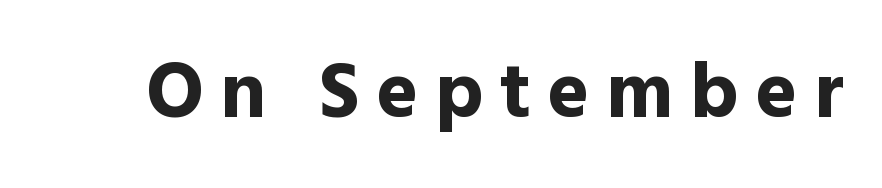
The image shows 79 px bold sans-serif type, upright; set unusually wide letter spacing (+0.21 em), not underlined; a medium x-height.
